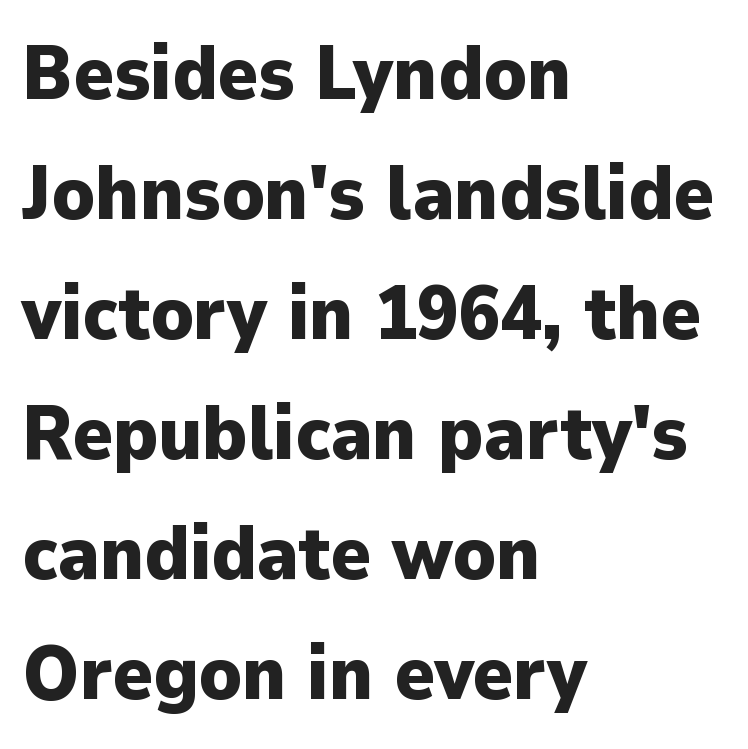
You could not count columns in this text — the font is proportionally spaced. Short and long lines alike share a common starting point at left. Honestly, the row spacing looks completely unremarkable. A typesetter would mark this as roman, not italic. The face used here is a sans, in the tradition of grotesques and geometrics. The string is rendered with underlining switched off.
